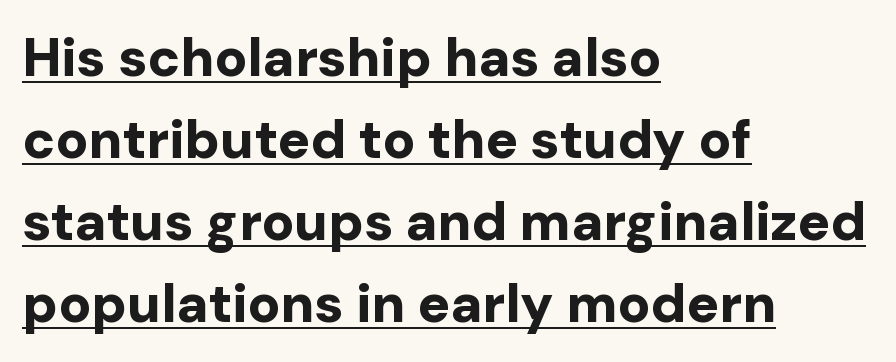
Each letter's strokes conclude bluntly, with no projecting serifs. A baseline rule has been typeset under these characters. What's the leading like? Ordinary, nothing unusual. The font's upright variant was chosen for this text. These lines are rendered in a variable-pitch font.
